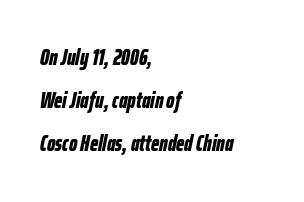
The image shows 22 px bold type, italic (leaning right); set left-aligned, loose line spacing (1.96x), normal letter spacing, not underlined.
